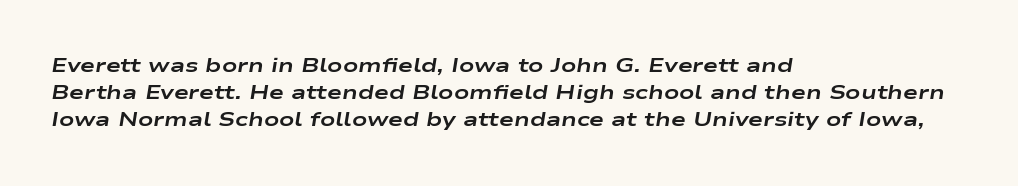
Bare-footed words on every line. The strokes are fattened all the way to bold. Compared with typical paragraphs, the rows here are spaced about the same. If you drew a ruler down the left edge, every line would touch it. Looking at the ascenders, they clearly lean. Compared with typical body copy, the letter spacing here is the same.
